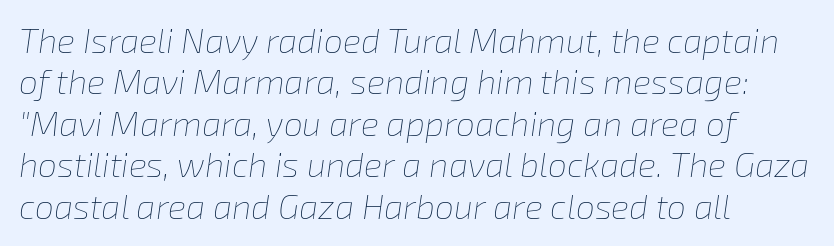
{"italic": "yes", "lean": "right", "slant_degrees": 8, "bold": "no", "weight": "thin", "width": "normal", "stroke_contrast": "low", "x_height": "medium", "monospaced": "no", "underline": "no", "align": "left", "line_spacing_ratio": 1.22, "letter_spacing": "normal", "letter_spacing_em": 0.0, "glyph_px": 34}
